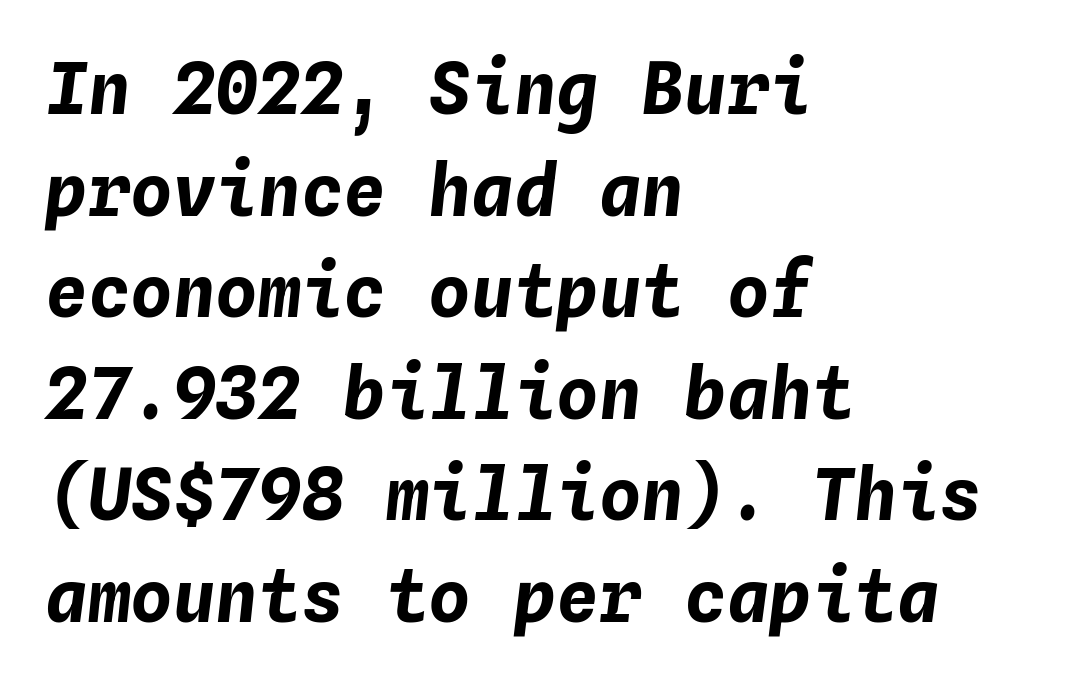
The image shows 71 px bold type, italic (leaning right), monospaced; set left-aligned, normal line spacing (1.43x), normal letter spacing, not underlined; low stroke contrast and a medium x-height.
